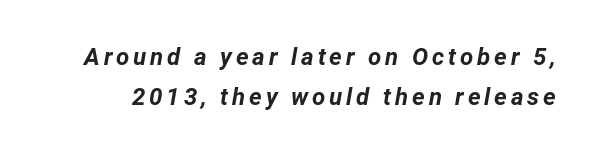
Q: Is the text bold? A: Yes.
Q: Is the text italic (slanted)? A: Yes, it leans right by about 12 degrees.
Q: Is the text underlined? A: No.
Q: Is the spacing between lines tight, normal or loose? A: Normal.
